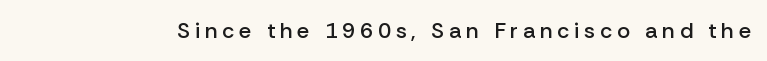
Every character sits straight up, as roman type does. Beneath every word, the page is bare. This sample uses expanded letter spacing, leaving extra air between glyphs. Slightly chunky letters — semibold, I'd say, not full bold.
